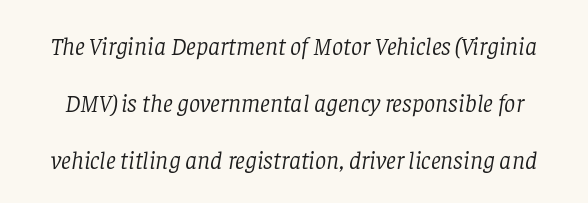
The image shows 25 px text type, italic (leaning right); set loose line spacing (2.28x), normal letter spacing, not underlined.
